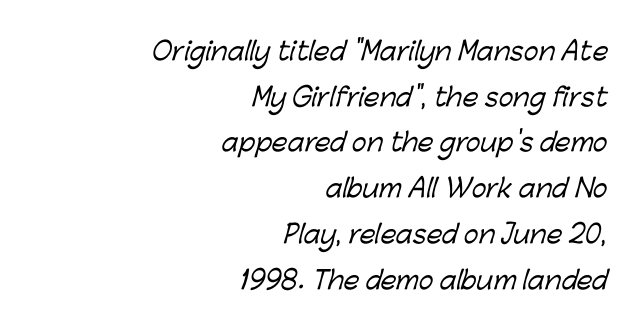
The image shows 25 px text type; set right-aligned, line spacing 1.83x, normal letter spacing, not underlined.
